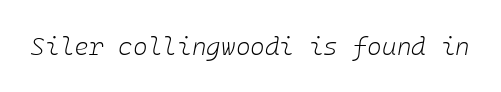
Q: Is the text bold? A: No.
Q: Is the text italic (slanted)? A: Yes, it leans right by about 10 degrees.
Q: Is the text underlined? A: No.
Q: Is the spacing between letters normal or unusually wide? A: Normal.
